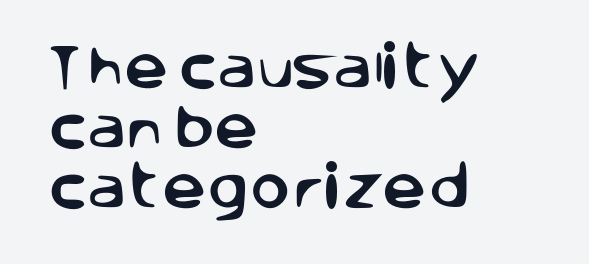
The image shows 49 px sans-serif type, upright; set left-aligned, line spacing 1.22x, normal letter spacing, not underlined; low stroke contrast and a large x-height.
